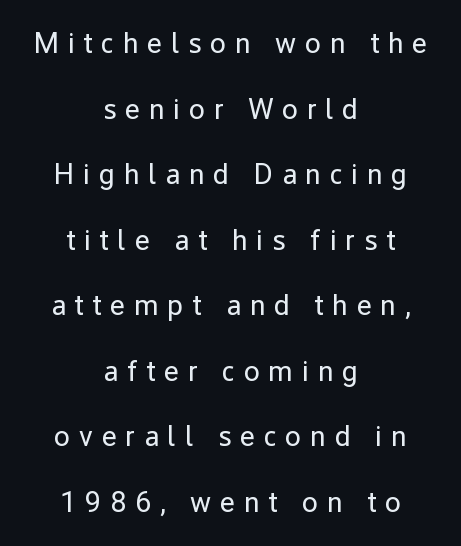
{"serif": "no", "italic": "no", "bold": "no", "weight": "regular", "width": "normal", "stroke_contrast": "low", "x_height": "medium", "monospaced": "no", "underline": "no", "align": "center", "line_spacing": "loose", "line_spacing_ratio": 2.26, "letter_spacing": "wide", "letter_spacing_em": 0.3, "glyph_px": 29}
